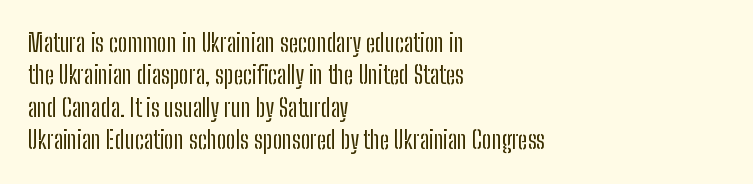
The image shows 24 px text type, upright; set left-aligned, normal line spacing (1.35x), normal letter spacing, not underlined.
